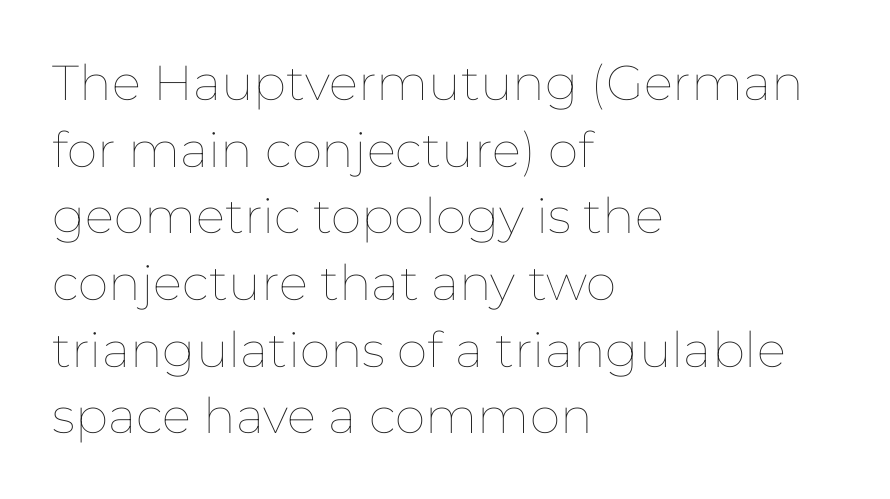
Q: Is the text bold? A: No.
Q: Is the text italic (slanted)? A: No, it is upright.
Q: Is the text underlined? A: No.
Q: How is the paragraph aligned? A: Left-aligned.
Q: Is the spacing between letters normal or unusually wide? A: Normal.
Q: Is the spacing between lines tight, normal or loose? A: Normal.
Q: Width (condensed, normal, or wide)? A: Normal.
Q: Stroke contrast? A: Low.
Q: x-height? A: Medium.
Q: Monospaced? A: No.
